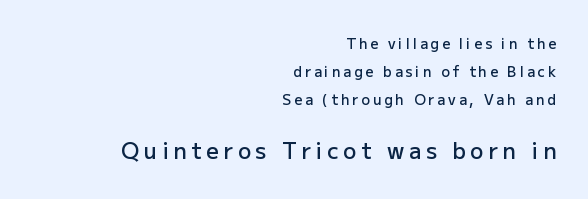
The space between consecutive lines is lavish. It's the straight-up-and-down kind of type. Stems and bowls a touch heavier than normal — semibold. The paragraph has a hard right edge and a soft left edge.
